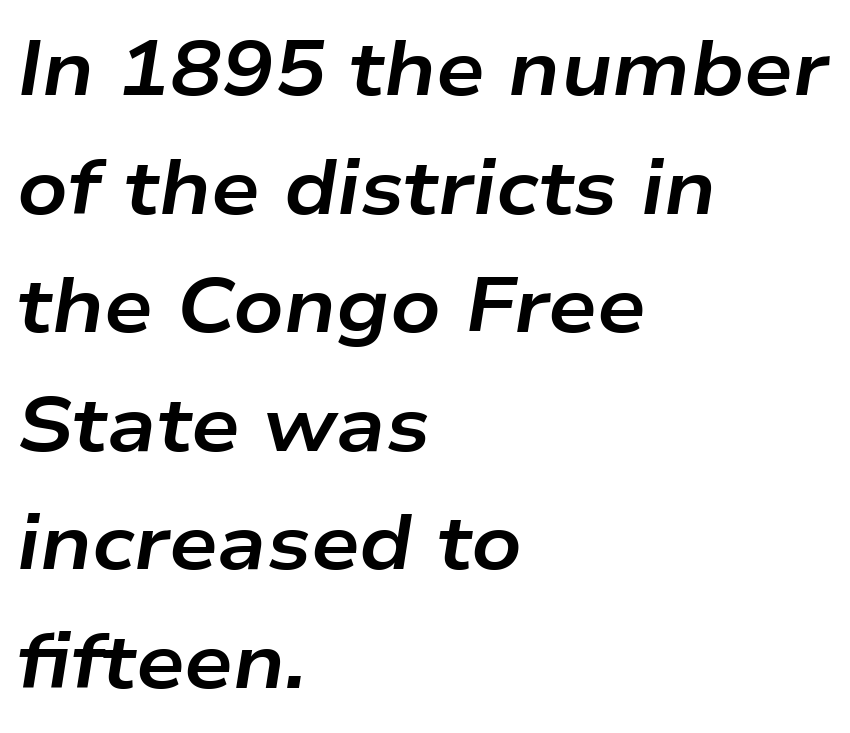
The image shows 77 px bold, wide type, italic (leaning right); set left-aligned, normal line spacing (1.54x), normal letter spacing, not underlined; low stroke contrast and a medium x-height.
